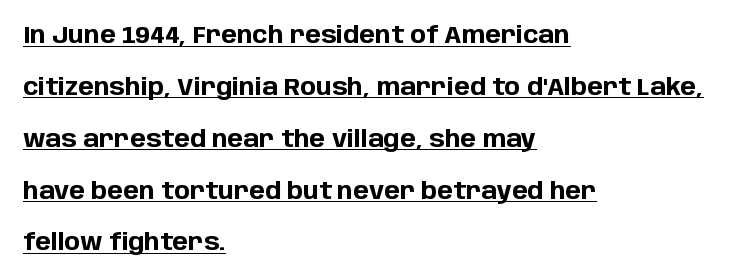
Q: Is the text bold? A: Yes.
Q: Is the text italic (slanted)? A: No, it is upright.
Q: Is the text underlined? A: Yes.
Q: How is the paragraph aligned? A: Left-aligned.
Q: Is the spacing between letters normal or unusually wide? A: Normal.
Q: Is the spacing between lines tight, normal or loose? A: Loose.
